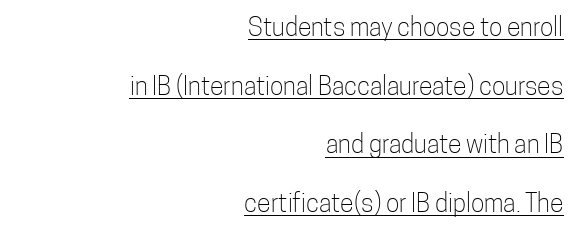
Quick note: not italic, upright. Glyph-to-glyph distance matches everyday printed text. Honestly, the rows look like they've been pulled way apart. No chunkiness to these letters — they're not bold.
